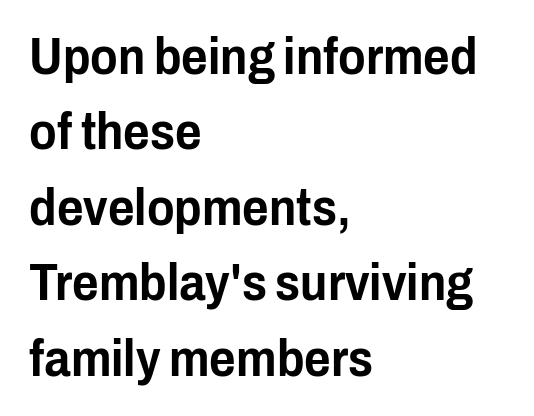
{"serif": "no", "italic": "no", "width": "condensed", "stroke_contrast": "low", "x_height": "medium", "monospaced": "no", "underline": "no", "align": "left", "line_spacing": "normal", "line_spacing_ratio": 1.48, "letter_spacing": "normal", "letter_spacing_em": 0.0, "glyph_px": 51}
